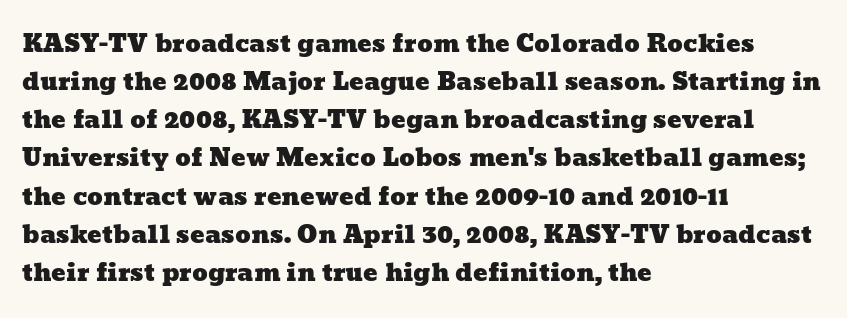
The image shows 24 px text type; set left-aligned, normal line spacing (1.59x), normal letter spacing, not underlined.
